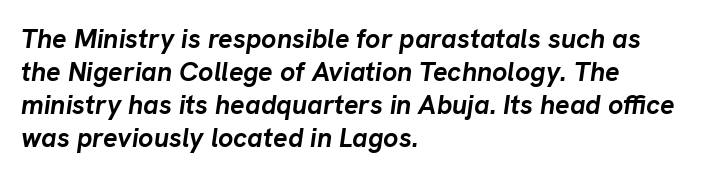
{"italic": "yes", "lean": "right", "slant_degrees": 8, "bold": "yes", "underline": "no", "align": "left", "line_spacing_ratio": 1.22, "letter_spacing": "normal", "letter_spacing_em": 0.0, "glyph_px": 27}
